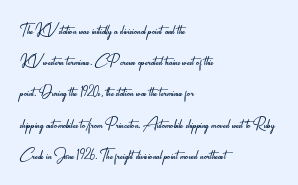
Q: Is the text bold? A: No.
Q: Is the text italic (slanted)? A: Yes.
Q: Is the text underlined? A: No.
Q: How is the paragraph aligned? A: Left-aligned.
Q: Is the spacing between letters normal or unusually wide? A: Normal.
Q: Is the spacing between lines tight, normal or loose? A: Normal.
